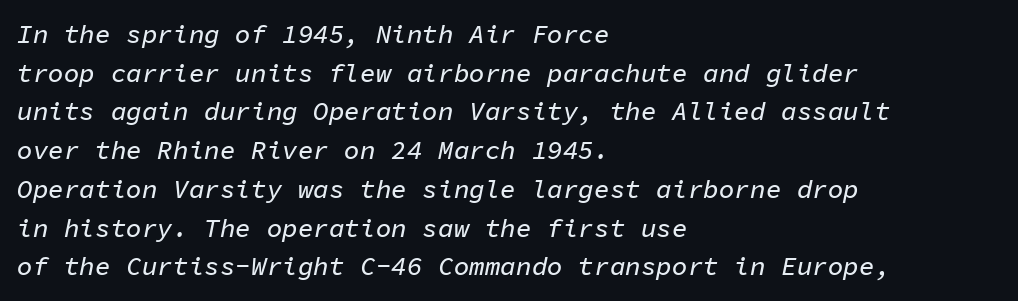
Q: Is the text italic (slanted)? A: Yes, it leans right by about 11 degrees.
Q: Is the text underlined? A: No.
Q: How is the paragraph aligned? A: Left-aligned.
Q: Is the spacing between letters normal or unusually wide? A: Normal.
Q: Is the spacing between lines tight, normal or loose? A: Normal.
